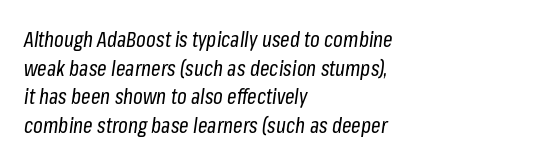
The passage shown stacks its lines at a standard gap. Unmarked baselines from the first word to the last. Notice how the stems are inclined rather than vertical — that's the hallmark of italics. The face looks like a standard text weight, possibly lighter. You could call the tracking neutral — neither tight nor loose. Left-aligned paragraph, ragged on the right.
